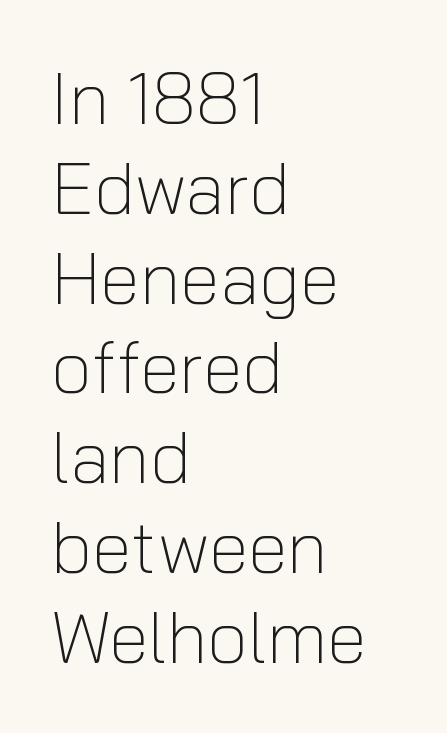
The image shows 73 px light sans-serif type, upright; set left-aligned, line spacing 1.23x, normal letter spacing, not underlined; low stroke contrast and a medium x-height.
